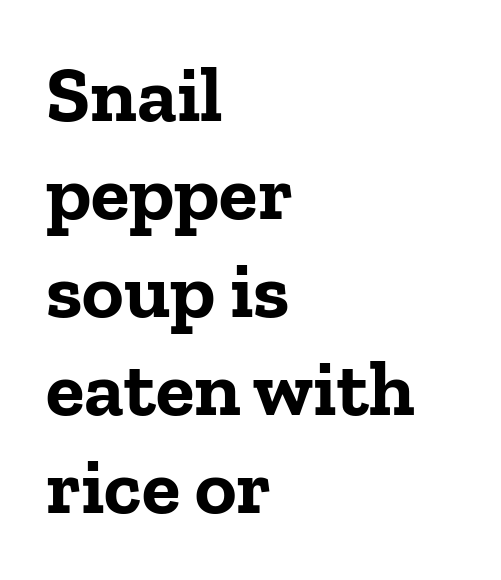
The image shows 79 px bold serif type, upright; set left-aligned, line spacing 1.24x, normal letter spacing, not underlined; low stroke contrast and a medium x-height.
